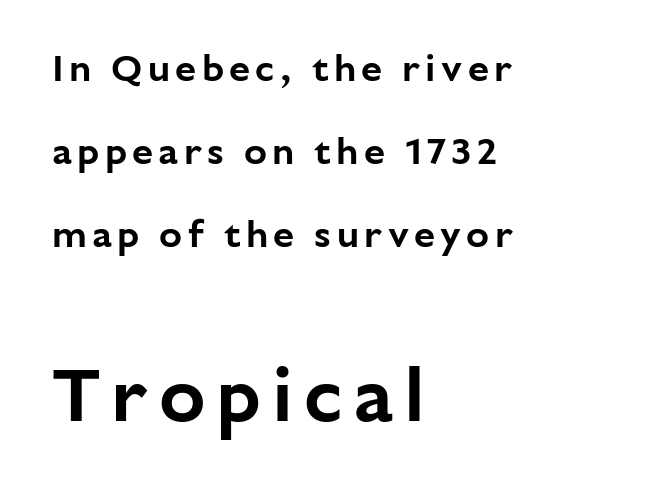
Q: Is the text italic (slanted)? A: No, it is upright.
Q: Is the typeface a serif or a sans-serif typeface? A: Sans-serif.
Q: Is the text underlined? A: No.
Q: How is the paragraph aligned? A: Left-aligned.
Q: Is the spacing between lines tight, normal or loose? A: Loose.
Q: Which block of text is set in a larger size, the first (top) or the second (bottom)? A: The second (bottom) one.
Q: Width (condensed, normal, or wide)? A: Normal.
Q: Stroke contrast? A: Low.
Q: x-height? A: Medium.
Q: Monospaced? A: No.
